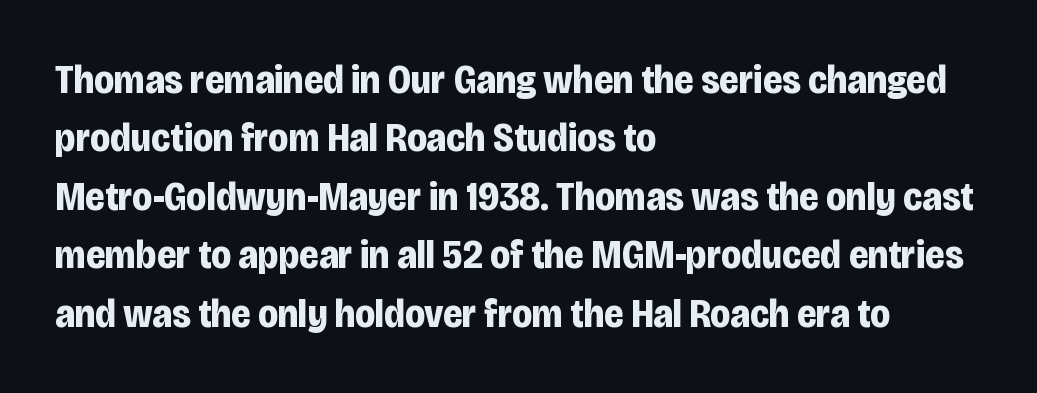
Q: Is the text bold? A: Yes.
Q: Is the text italic (slanted)? A: No, it is upright.
Q: Is the typeface a serif or a sans-serif typeface? A: Sans-serif.
Q: Is the text underlined? A: No.
Q: How is the paragraph aligned? A: Left-aligned.
Q: Is the spacing between letters normal or unusually wide? A: Normal.
Q: Is the spacing between lines tight, normal or loose? A: Normal.
Q: Width (condensed, normal, or wide)? A: Condensed.
Q: Stroke contrast? A: Low.
Q: x-height? A: Large.
Q: Monospaced? A: No.
